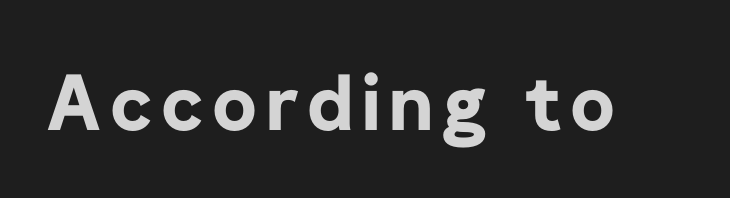
Unlike a traditional serif, this face leaves its strokes unadorned. Upright lettering throughout. Proportional: the letters do not fall into vertical columns. Emphasis by weight is at full strength: bold. Bare-footed words on every line.
